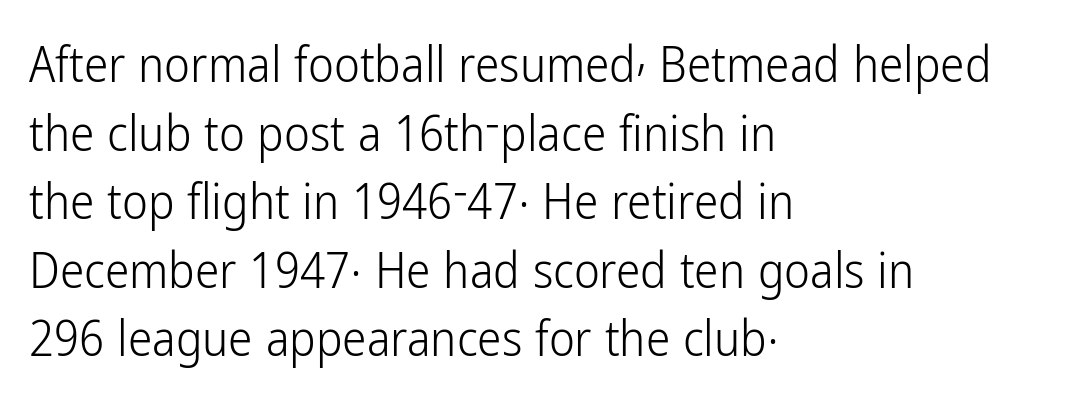
The image shows 49 px light, condensed sans-serif type, upright; set left-aligned, normal line spacing (1.4x), normal letter spacing, not underlined; low stroke contrast and a medium x-height.
